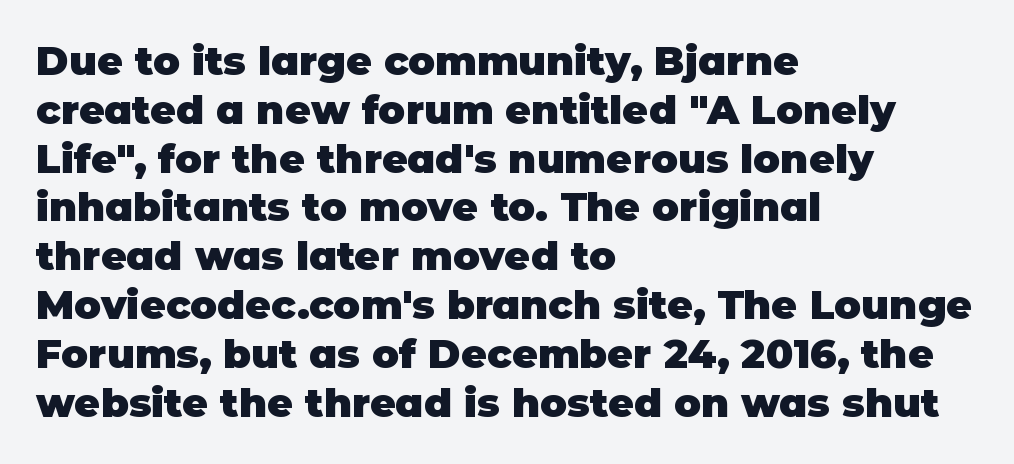
{"serif": "no", "italic": "no", "bold": "yes", "weight": "heavy", "width": "normal", "stroke_contrast": "low", "x_height": "large", "monospaced": "no", "underline": "no", "align": "left", "line_spacing_ratio": 1.22, "letter_spacing": "normal", "letter_spacing_em": 0.0, "glyph_px": 40}
